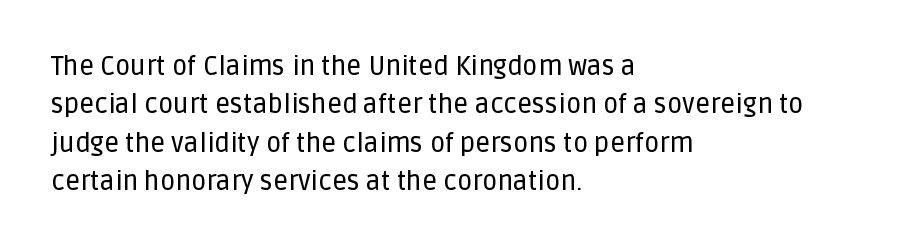
{"italic": "no", "underline": "no", "align": "left", "line_spacing": "normal", "line_spacing_ratio": 1.48, "letter_spacing": "normal", "letter_spacing_em": 0.0, "glyph_px": 26}
